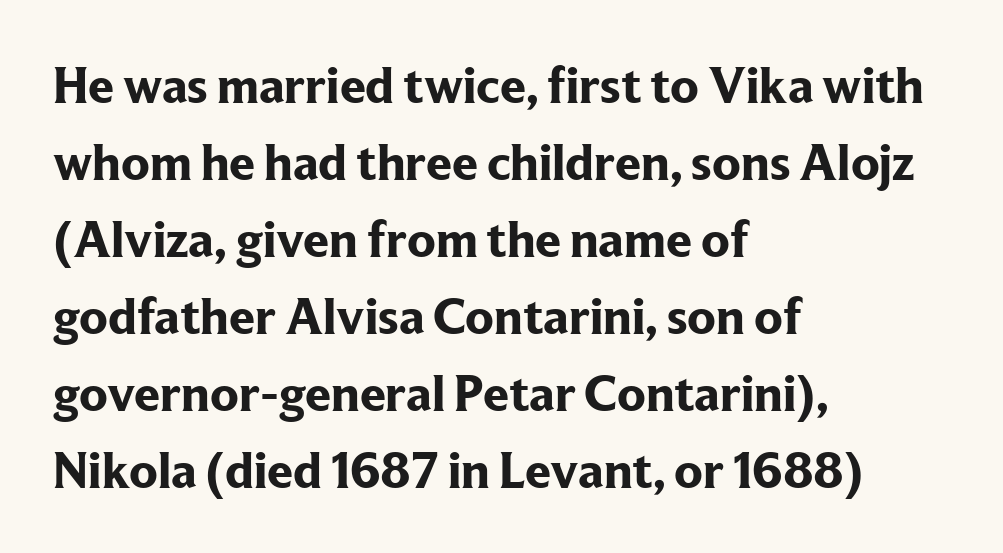
Every letter is thick-stroked: bold, no question. Unmarked baselines from the first word to the last. Font category for this specimen: serif. The rendering keeps characters at their native spacing. The rendering anchors every line to the left-hand side. Is this a fixed-width face? No — the glyphs have proportional, varying widths.
